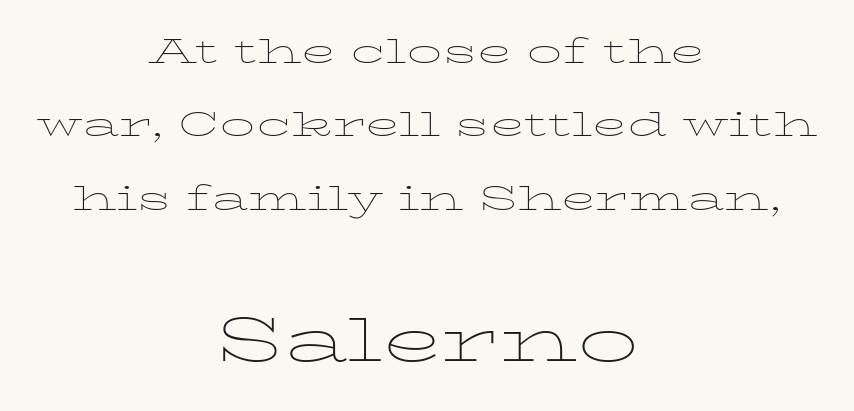
Q: Is the text bold? A: No.
Q: Is the text italic (slanted)? A: No, it is upright.
Q: Is the typeface a serif or a sans-serif typeface? A: Serif.
Q: Is the text underlined? A: No.
Q: How is the paragraph aligned? A: Centered.
Q: Is the spacing between letters normal or unusually wide? A: Normal.
Q: Is the spacing between lines tight, normal or loose? A: Loose.
Q: Which block of text is set in a larger size, the first (top) or the second (bottom)? A: The second (bottom) one.
Q: Width (condensed, normal, or wide)? A: Wide.
Q: Stroke contrast? A: Low.
Q: x-height? A: Medium.
Q: Monospaced? A: No.
